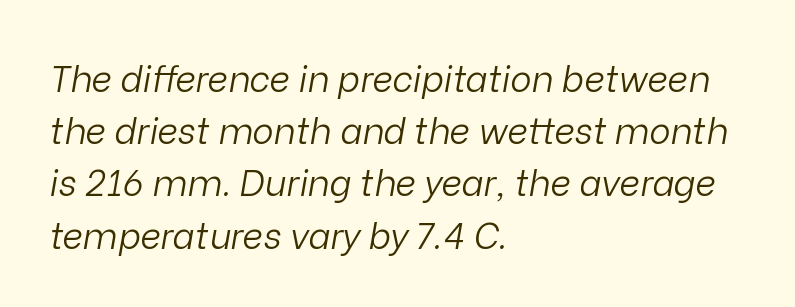
{"italic": "yes", "lean": "right", "slant_degrees": 9, "bold": "no", "weight": "light", "width": "normal", "stroke_contrast": "low", "x_height": "medium", "monospaced": "no", "underline": "no", "align": "left", "line_spacing": "normal", "line_spacing_ratio": 1.45, "letter_spacing": "normal", "letter_spacing_em": 0.0, "glyph_px": 36}
